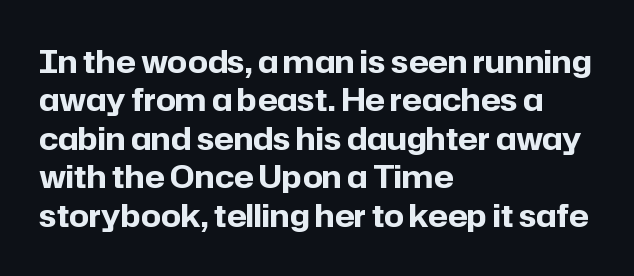
The image shows 31 px bold sans-serif type, upright; set left-aligned, line spacing 1.24x, normal letter spacing, not underlined; low stroke contrast and a medium x-height.
